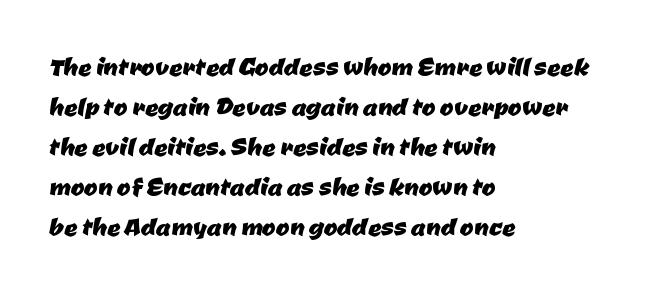
The paragraph shown leans on its left margin. What kind of face is this? One without serifs — a sans. Clear beneath every line of the passage. Varying glyph widths throughout — classic text-font behaviour. The horizontal fit of the characters is conventional and even.
